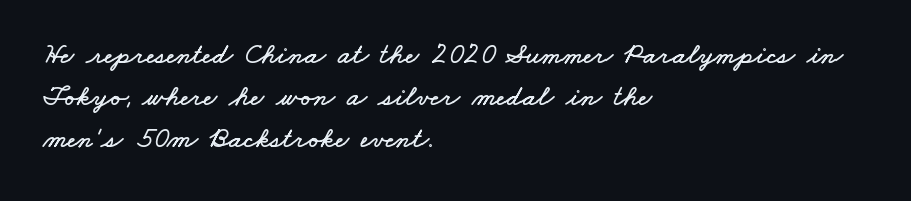
The image shows 29 px wide type; set left-aligned, normal line spacing (1.45x), normal letter spacing, not underlined; low stroke contrast and a small x-height.
